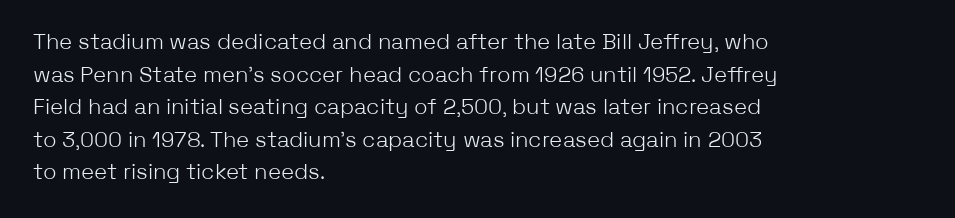
{"italic": "no", "bold": "no", "underline": "no", "align": "left", "line_spacing": "normal", "line_spacing_ratio": 1.48, "letter_spacing": "normal", "letter_spacing_em": 0.0, "glyph_px": 22}
